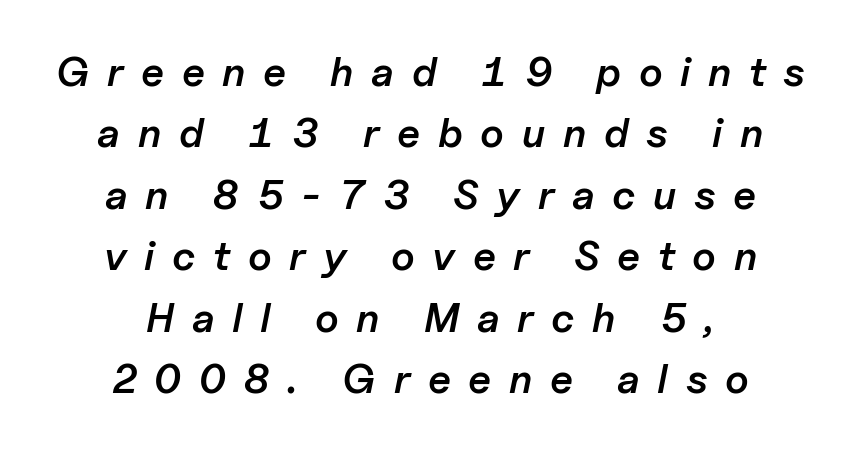
The image shows 41 px semibold type, italic (leaning right); set centered, normal line spacing (1.5x), unusually wide letter spacing (+0.43 em), not underlined; low stroke contrast and a medium x-height.
